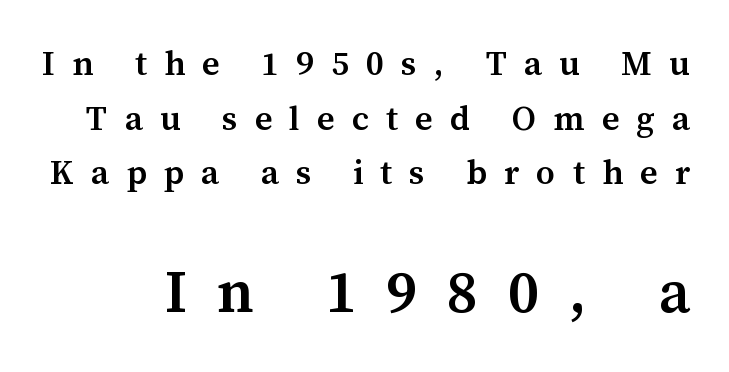
Style check: upright. There is plenty of visible air inserted between adjacent glyphs. Type style note: has serifs. This sample has the flowing, uneven cadence of proportional lettering. Is the lower block the larger one? Yes — the lower block carries the bigger type.
